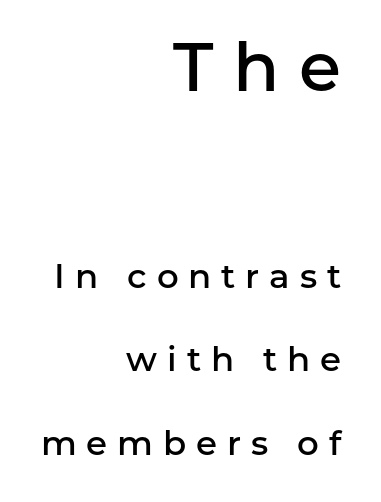
Q: Is the text bold? A: Semi-bold.
Q: Is the text italic (slanted)? A: No, it is upright.
Q: Is the typeface a serif or a sans-serif typeface? A: Sans-serif.
Q: Is the text underlined? A: No.
Q: How is the paragraph aligned? A: Right-aligned.
Q: Is the spacing between letters normal or unusually wide? A: Unusually wide.
Q: Is the spacing between lines tight, normal or loose? A: Loose.
Q: Which block of text is set in a larger size, the first (top) or the second (bottom)? A: The first (top) one.
Q: Width (condensed, normal, or wide)? A: Normal.
Q: Stroke contrast? A: Low.
Q: x-height? A: Medium.
Q: Monospaced? A: No.
